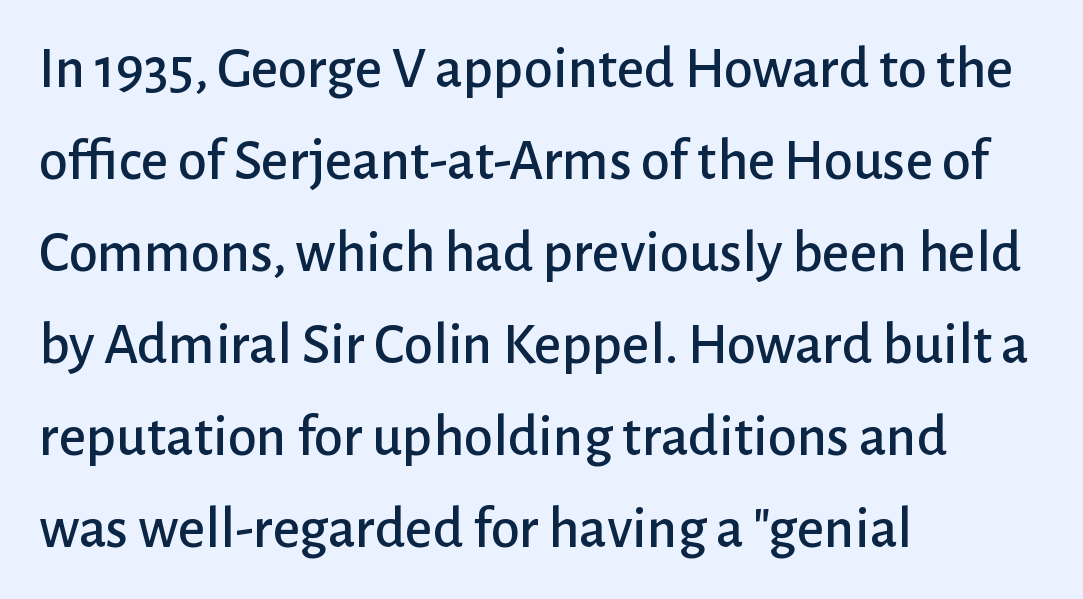
The lettering stays uniformly vertical, giving the passage a roman look. The passage shown stacks its lines at a standard gap. Underlining? Definitely not there. The typesetter chose a ragged-right arrangement here. Here the glyphs are tracked normally, forming tight word shapes. The rendering shows plain stroke endings on the letterforms — a sans-serif design.
